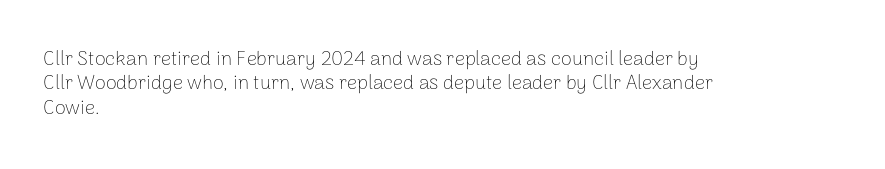
The image shows 20 px text type, upright; set left-aligned, line spacing 1.22x, normal letter spacing, not underlined.
